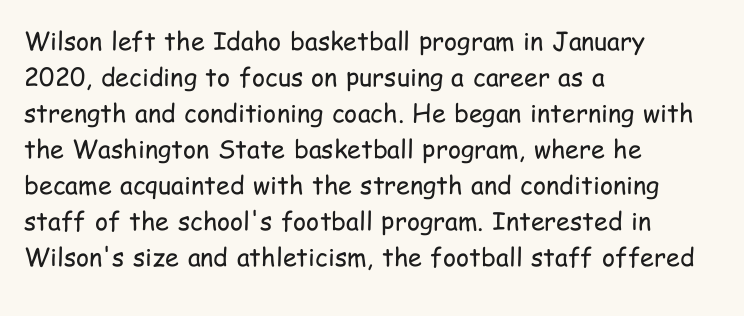
Q: Is the text bold? A: No.
Q: Is the text italic (slanted)? A: No, it is upright.
Q: Is the text underlined? A: No.
Q: How is the paragraph aligned? A: Left-aligned.
Q: Is the spacing between letters normal or unusually wide? A: Normal.
Q: Is the spacing between lines tight, normal or loose? A: Normal.
